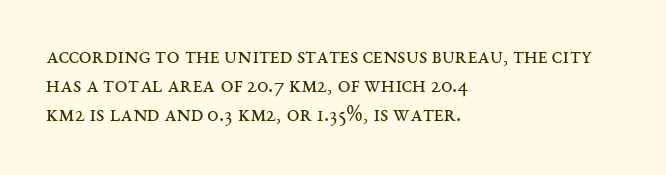
Nothing unusual about the tracking: characters are spaced as the font intends. Caption: multi-line text, flush left, ragged right. How would I describe the line gaps? Plain and ordinary. Unbolded letterforms with no extra heft.
